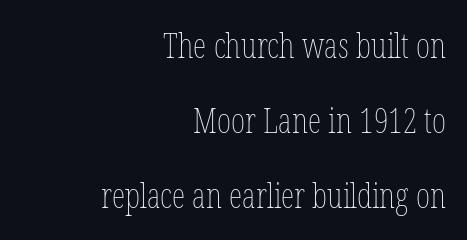
Spacing verdict: proportional, widths tailored to each character. The zone under the glyphs is completely vacant. In terms of letterspacing, this is plain default setting. The typography opts for an upright posture over an oblique one. Which margin do the lines hug? The right one — the left edge is uneven.
